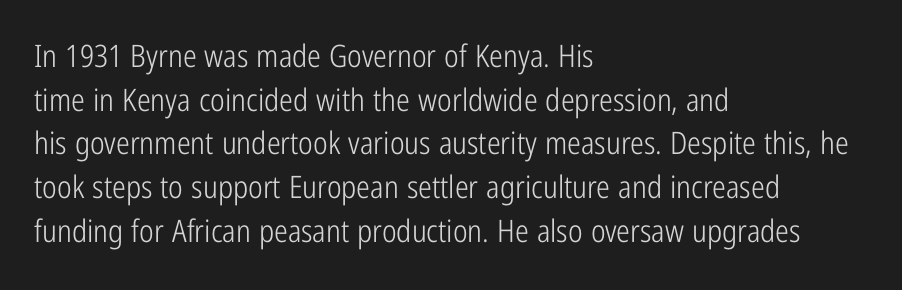
The image shows 31 px light, condensed sans-serif type, upright; set left-aligned, normal line spacing (1.41x), normal letter spacing, not underlined; low stroke contrast and a medium x-height.
